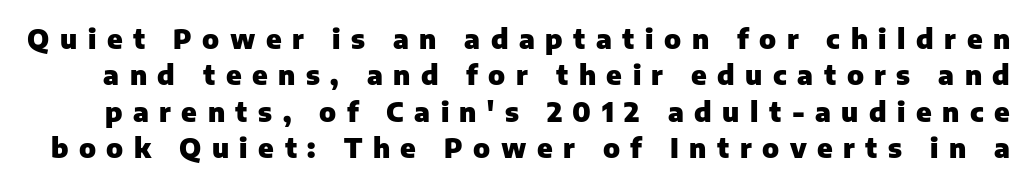
The image shows 27 px bold type, upright; set normal line spacing (1.35x), unusually wide letter spacing (+0.39 em), not underlined.
